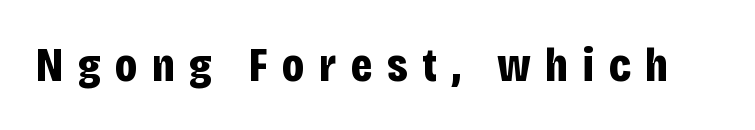
A bare baseline throughout the passage. The passage shown is typed in a proportional face where columns would drift. How heavy is the stroke? Heavy — this is a bold. The letters carry no serifs — their stems end cleanly without finishing strokes. The tracking jumps out immediately: characters are airy and widely separated. You can tell it's not italic because the verticals are truly vertical.
